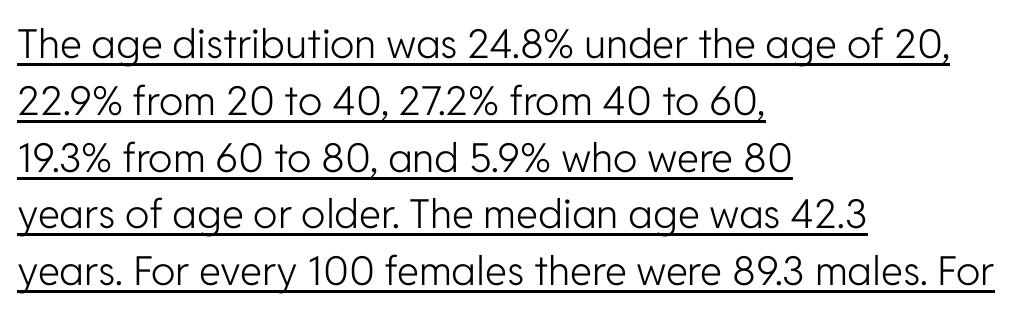
The image shows 40 px light sans-serif type, upright; set left-aligned, normal line spacing (1.42x), normal letter spacing, underlined; low stroke contrast and a medium x-height.
